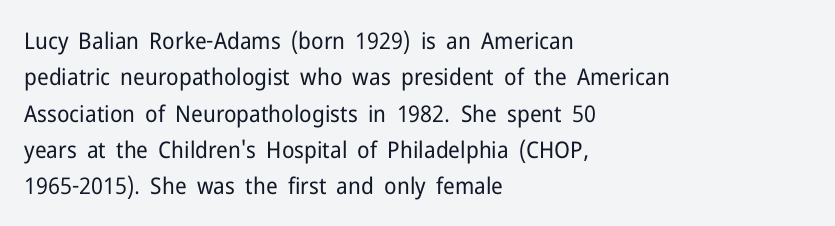
The image shows 23 px text type, upright; set left-aligned, normal line spacing (1.58x), normal letter spacing, not underlined.
